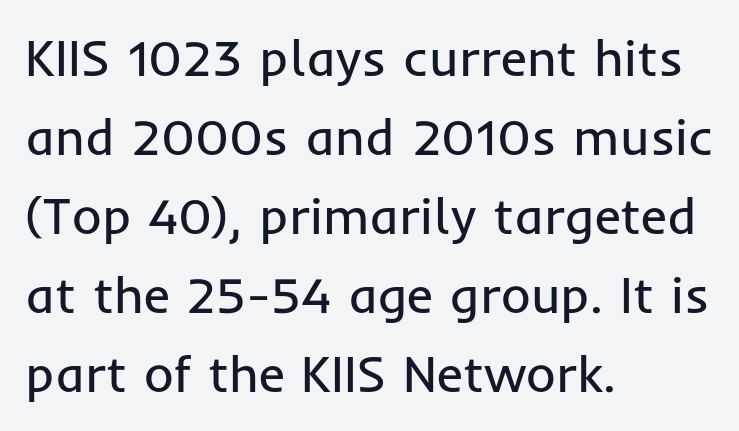
The passage shown has conventional tracking throughout. Where is the straight margin? On the left. Grotesque or geometric, the face here clearly has no serifs. One glance says typical: line gaps are just what's usual. The passage shown is typed in a proportional face where columns would drift. Check under the words: just untouched page.
